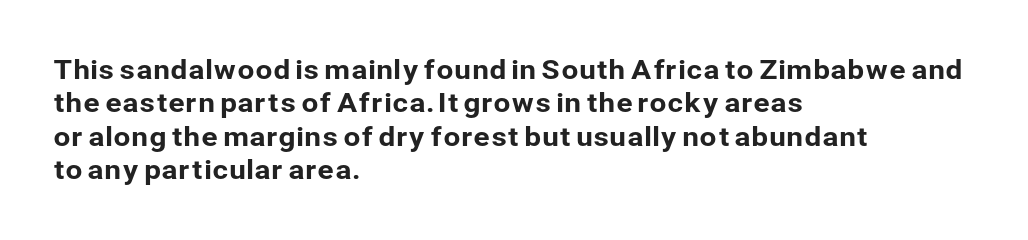
Q: Is the text italic (slanted)? A: No, it is upright.
Q: Is the text underlined? A: No.
Q: How is the paragraph aligned? A: Left-aligned.
Q: Is the spacing between letters normal or unusually wide? A: Normal.
